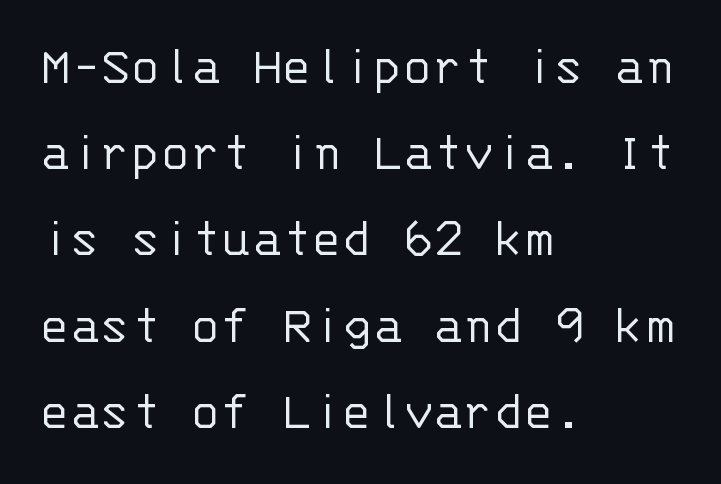
Q: Is the text bold? A: No.
Q: Is the text italic (slanted)? A: No, it is upright.
Q: Is the typeface a serif or a sans-serif typeface? A: Sans-serif.
Q: Is the text underlined? A: No.
Q: How is the paragraph aligned? A: Left-aligned.
Q: Is the spacing between letters normal or unusually wide? A: Normal.
Q: Is the spacing between lines tight, normal or loose? A: Normal.
Q: Width (condensed, normal, or wide)? A: Normal.
Q: Stroke contrast? A: Low.
Q: x-height? A: Large.
Q: Monospaced? A: Yes.
